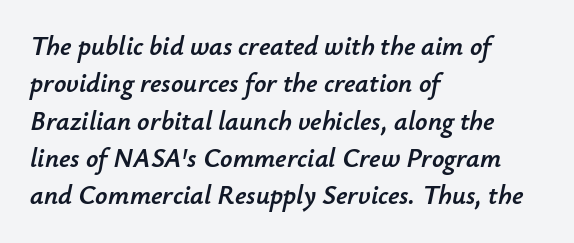
The text carries the slant typical of an italic or oblique font. Layout note: lines flush left. The passage shown has conventional tracking throughout. In terms of leading, this rendering sits right in the middle. Quick note: underline off.
